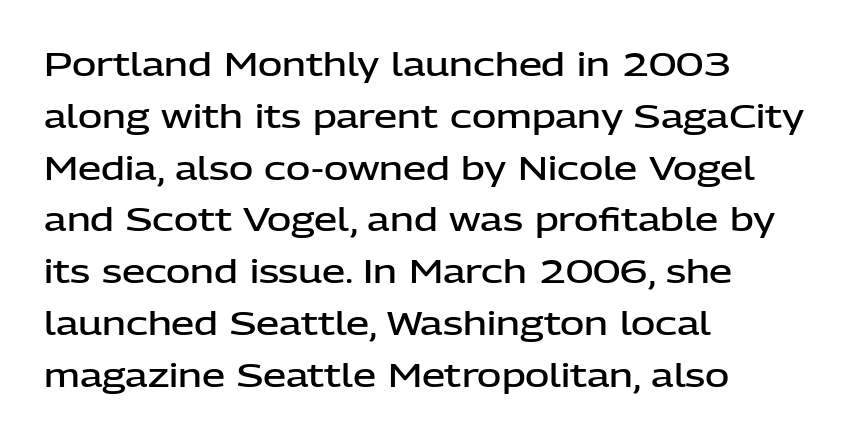
{"serif": "no", "italic": "no", "bold": "semi", "weight": "semibold", "width": "normal", "stroke_contrast": "low", "x_height": "medium", "monospaced": "no", "underline": "no", "align": "left", "line_spacing": "normal", "line_spacing_ratio": 1.57, "letter_spacing": "normal", "letter_spacing_em": 0.0, "glyph_px": 33}
